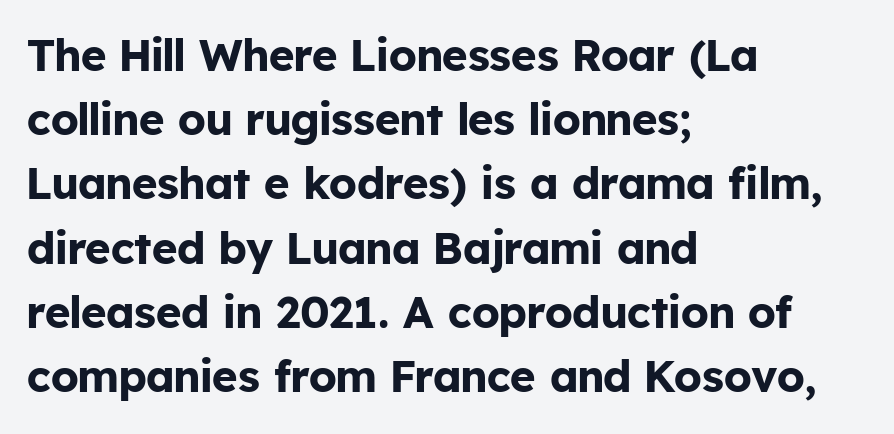
Q: Is the text bold? A: Yes.
Q: Is the text italic (slanted)? A: No, it is upright.
Q: Is the typeface a serif or a sans-serif typeface? A: Sans-serif.
Q: Is the text underlined? A: No.
Q: How is the paragraph aligned? A: Left-aligned.
Q: Is the spacing between letters normal or unusually wide? A: Normal.
Q: Is the spacing between lines tight, normal or loose? A: Normal.
Q: Width (condensed, normal, or wide)? A: Normal.
Q: Stroke contrast? A: Low.
Q: x-height? A: Medium.
Q: Monospaced? A: No.
